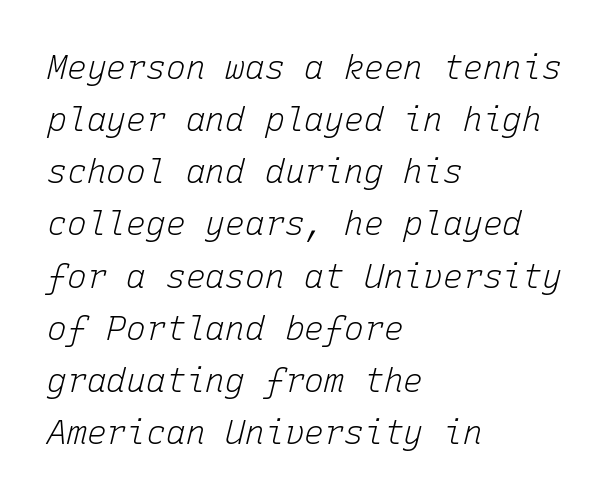
Q: Is the text bold? A: No.
Q: Is the text italic (slanted)? A: Yes, it leans right by about 15 degrees.
Q: Is the text underlined? A: No.
Q: How is the paragraph aligned? A: Left-aligned.
Q: Is the spacing between letters normal or unusually wide? A: Normal.
Q: Is the spacing between lines tight, normal or loose? A: Normal.
Q: Width (condensed, normal, or wide)? A: Normal.
Q: Stroke contrast? A: Low.
Q: x-height? A: Medium.
Q: Monospaced? A: Yes.
